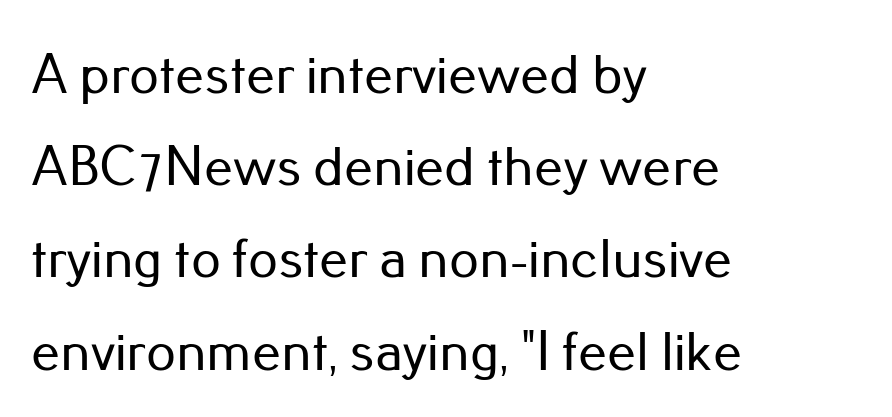
A typesetter would call this proportional, since set widths differ per character. How are the letters spaced? Ordinarily, with no added tracking. Reading down the block, your eye returns to a fixed left position each line. Italic: no, the glyphs are upright roman. A clean baseline with only descenders dipping below it. Regarding leading, the lines here are spaced in the standard way.
